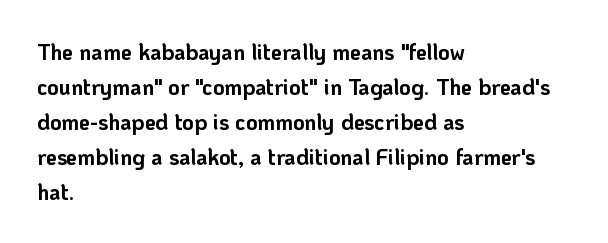
The image shows 22 px bold type, upright; set left-aligned, normal line spacing (1.59x), normal letter spacing, not underlined.
